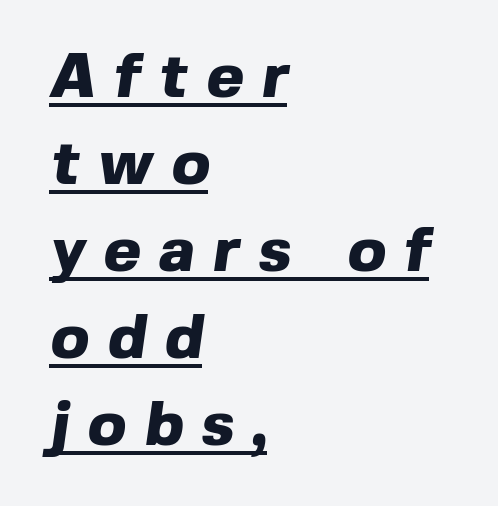
Q: Is the text bold? A: Yes.
Q: Is the typeface a serif or a sans-serif typeface? A: Sans-serif.
Q: Is the text underlined? A: Yes.
Q: How is the paragraph aligned? A: Left-aligned.
Q: Is the spacing between letters normal or unusually wide? A: Unusually wide.
Q: Is the spacing between lines tight, normal or loose? A: Normal.
Q: Width (condensed, normal, or wide)? A: Normal.
Q: x-height? A: Medium.
Q: Monospaced? A: No.
